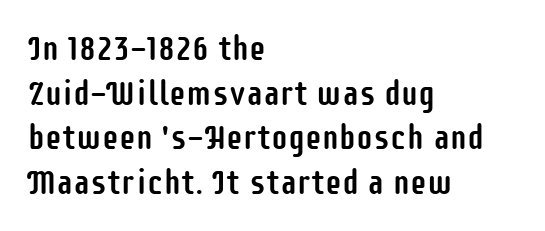
Students, observe: this is what conventionally led text looks like. Proportional: the letters do not fall into vertical columns. What kind of face is this? One without serifs — a sans. A classic flush-left, rag-right setting is used for this passage. Unmarked baselines from the first word to the last. Is the letter spacing exaggerated? No — it looks like the ordinary default.
